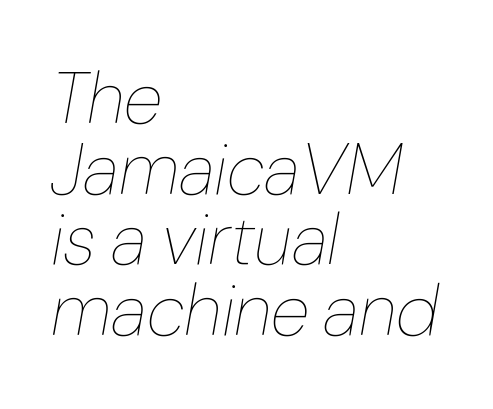
The image shows 72 px thin type, italic (leaning right); set left-aligned, tight line spacing (0.98x), normal letter spacing, not underlined; low stroke contrast and a medium x-height.
